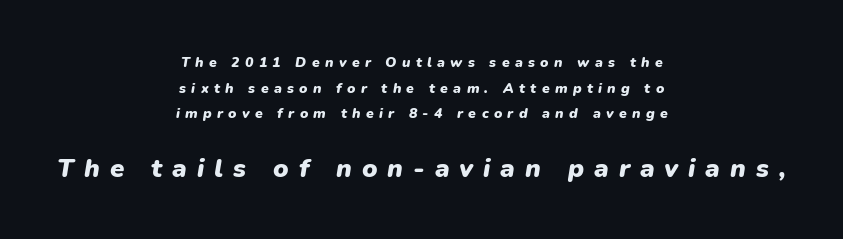
{"italic": "yes", "lean": "right", "slant_degrees": 9, "bold": "yes", "underline": "no", "align": "center", "line_spacing_ratio": 1.83, "letter_spacing": "wide", "letter_spacing_em": 0.38, "larger_block": "second", "size_ratio": 1.86, "glyph_px": 26}
